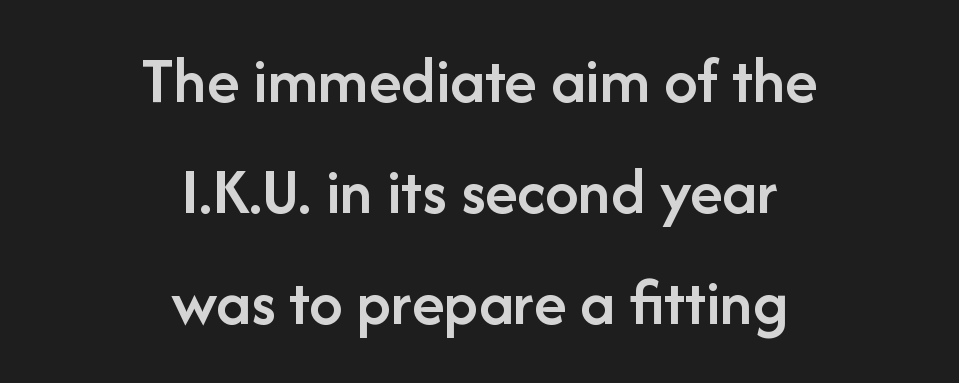
Q: Is the text bold? A: Semi-bold.
Q: Is the text italic (slanted)? A: No, it is upright.
Q: Is the typeface a serif or a sans-serif typeface? A: Sans-serif.
Q: Is the text underlined? A: No.
Q: How is the paragraph aligned? A: Centered.
Q: Is the spacing between letters normal or unusually wide? A: Normal.
Q: Is the spacing between lines tight, normal or loose? A: Normal.
Q: Width (condensed, normal, or wide)? A: Normal.
Q: Stroke contrast? A: Low.
Q: x-height? A: Medium.
Q: Monospaced? A: No.
